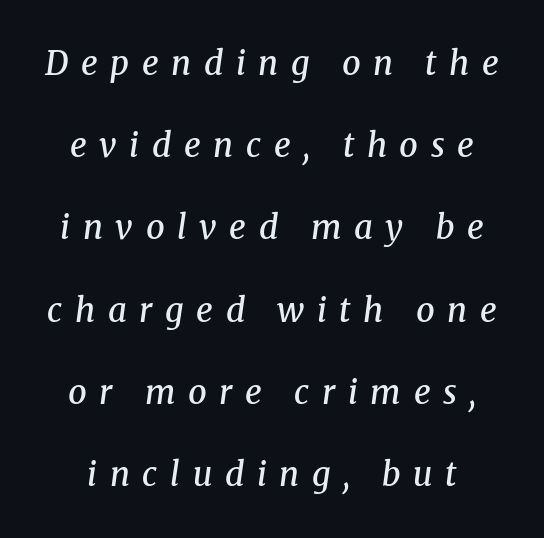
The image shows 33 px semibold serif type, italic (leaning right); set loose line spacing (2.49x), unusually wide letter spacing (+0.38 em), not underlined; medium stroke contrast and a medium x-height.
